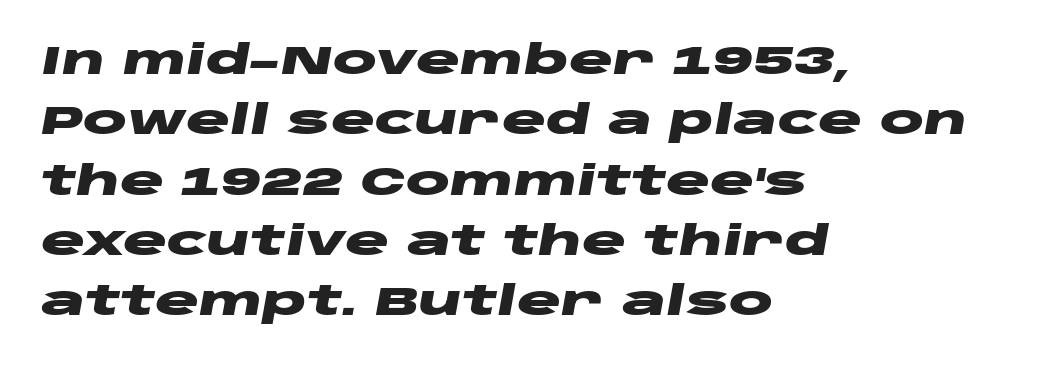
The image shows 41 px heavy, wide type, italic (leaning right); set left-aligned, normal line spacing (1.47x), normal letter spacing, not underlined; low stroke contrast and a large x-height.
